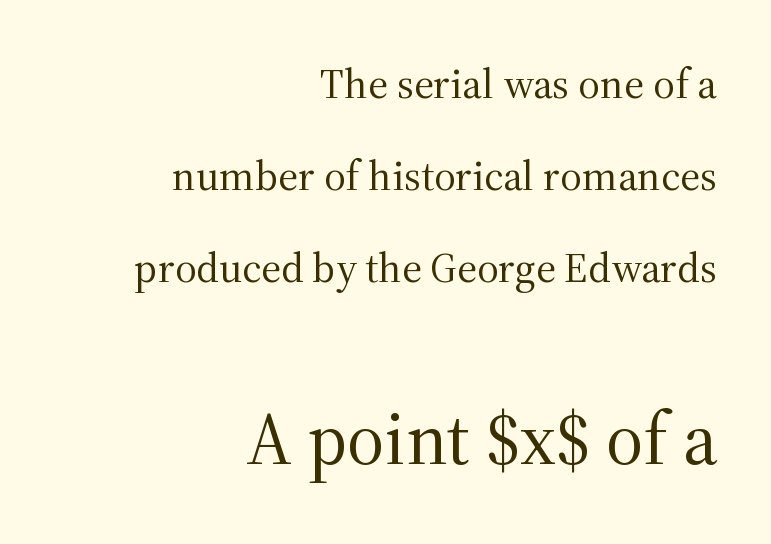
{"serif": "yes", "italic": "no", "bold": "no", "weight": "regular", "width": "normal", "stroke_contrast": "medium", "x_height": "medium", "monospaced": "no", "underline": "no", "align": "right", "line_spacing": "loose", "line_spacing_ratio": 2.19, "letter_spacing": "normal", "letter_spacing_em": 0.0, "larger_block": "second", "size_ratio": 1.74, "glyph_px": 73}
